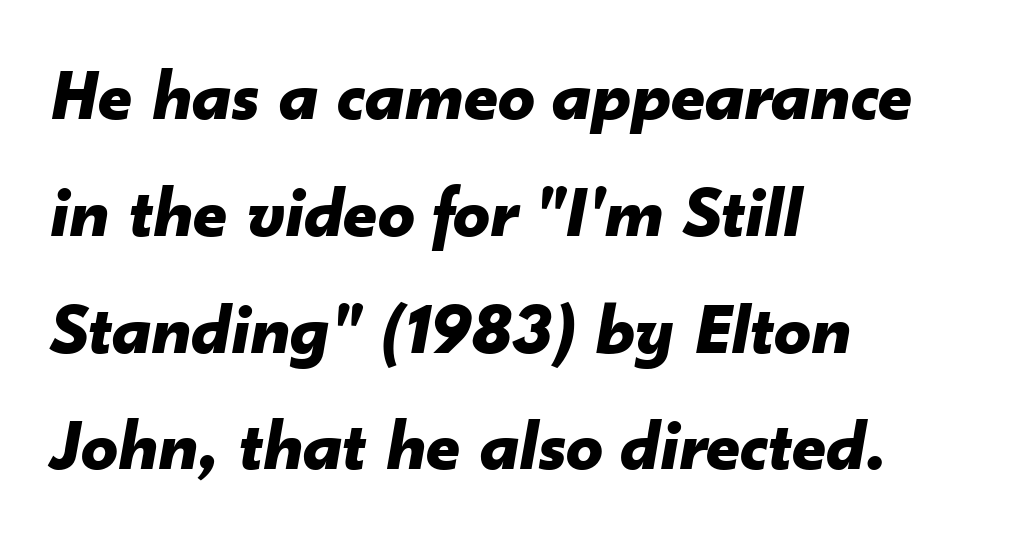
Is this a fixed-width face? No — the glyphs have proportional, varying widths. Vertically, the passage feels balanced, rows spaced as you'd expect. Nobody drew a line under any word here. Students, this is bold: see how much ink each stroke carries. The ragged edge is on the right, which tells us the setting is flush left.
